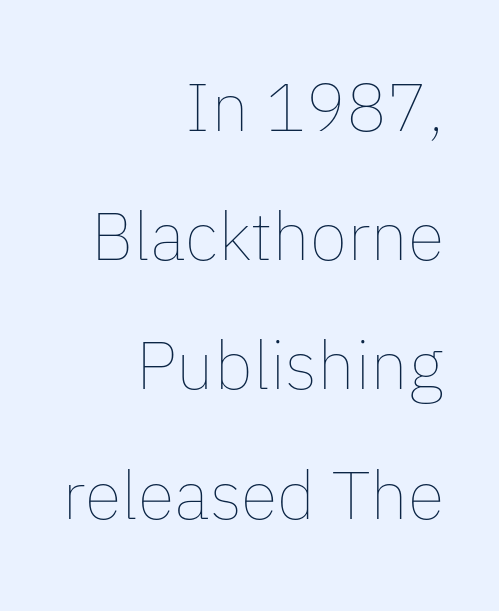
{"italic": "no", "bold": "no", "weight": "thin", "width": "normal", "stroke_contrast": "low", "x_height": "medium", "monospaced": "no", "underline": "no", "align": "right", "line_spacing": "loose", "line_spacing_ratio": 1.9, "letter_spacing": "normal", "letter_spacing_em": 0.0, "glyph_px": 68}
